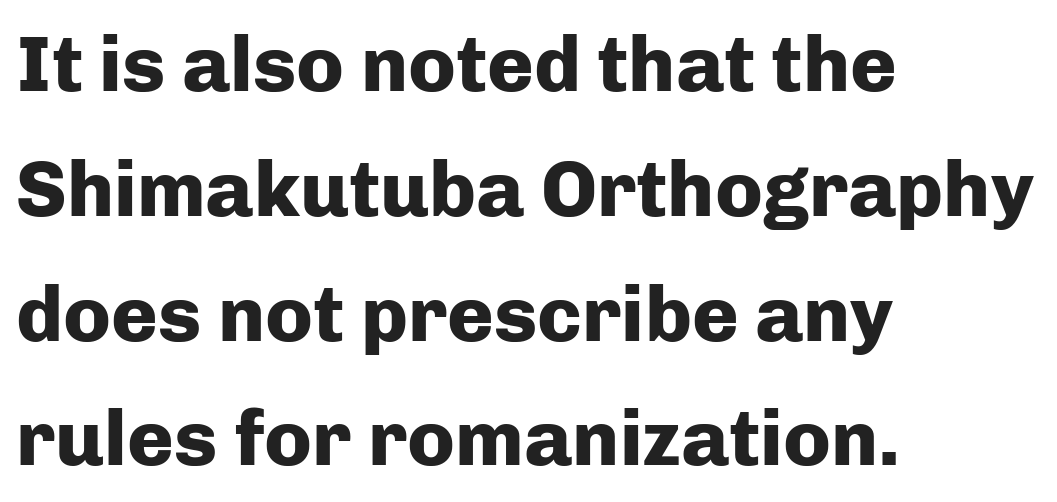
Q: Is the text bold? A: Yes.
Q: Is the text italic (slanted)? A: No, it is upright.
Q: Is the typeface a serif or a sans-serif typeface? A: Sans-serif.
Q: Is the text underlined? A: No.
Q: How is the paragraph aligned? A: Left-aligned.
Q: Is the spacing between letters normal or unusually wide? A: Normal.
Q: Is the spacing between lines tight, normal or loose? A: Normal.
Q: Width (condensed, normal, or wide)? A: Normal.
Q: Stroke contrast? A: Low.
Q: x-height? A: Medium.
Q: Monospaced? A: No.
